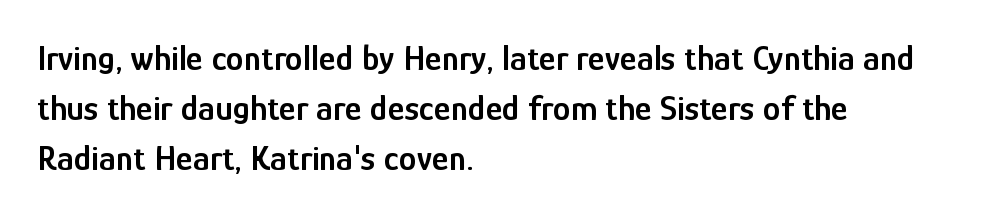
Proportional: the letters do not fall into vertical columns. The specimen reads as upright at a glance. The words here are not underlined. Look at the stroke-to-counter ratio: somewhat heavy, a semibold.
